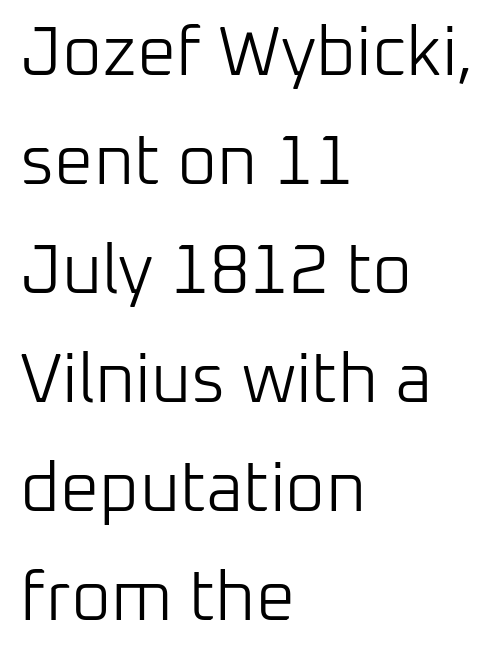
Q: Is the text bold? A: No.
Q: Is the text italic (slanted)? A: No, it is upright.
Q: Is the typeface a serif or a sans-serif typeface? A: Sans-serif.
Q: Is the text underlined? A: No.
Q: How is the paragraph aligned? A: Left-aligned.
Q: Is the spacing between letters normal or unusually wide? A: Normal.
Q: Is the spacing between lines tight, normal or loose? A: Normal.
Q: Width (condensed, normal, or wide)? A: Normal.
Q: Stroke contrast? A: Low.
Q: x-height? A: Medium.
Q: Monospaced? A: No.
